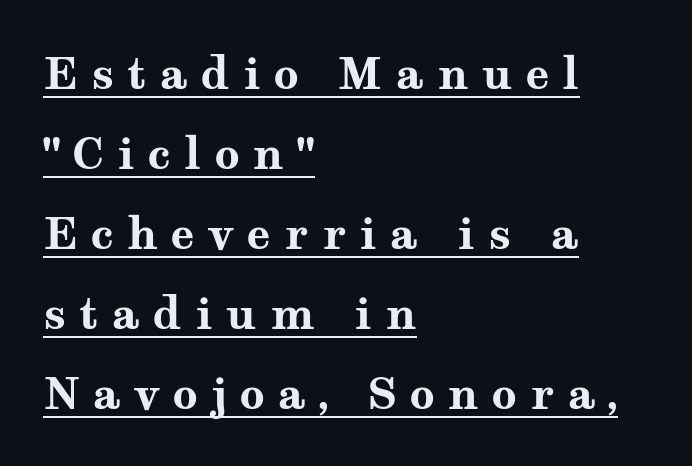
The typeface chosen for these lines features serifs. Tall strokes in this sample are plumb rather than angled. This sample has the flowing, uneven cadence of proportional lettering. Honestly, the letter spacing is so wide it's the main thing you notice.
